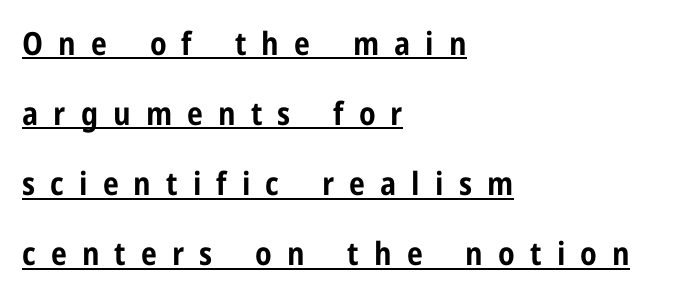
Q: Is the text bold? A: Yes.
Q: Is the text italic (slanted)? A: No, it is upright.
Q: Is the typeface a serif or a sans-serif typeface? A: Sans-serif.
Q: Is the text underlined? A: Yes.
Q: How is the paragraph aligned? A: Left-aligned.
Q: Is the spacing between letters normal or unusually wide? A: Unusually wide.
Q: Is the spacing between lines tight, normal or loose? A: Loose.
Q: Width (condensed, normal, or wide)? A: Condensed.
Q: Stroke contrast? A: Low.
Q: x-height? A: Medium.
Q: Monospaced? A: No.
